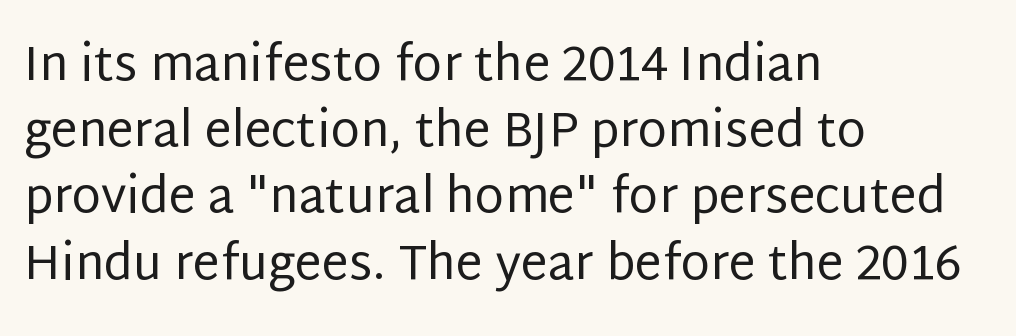
The image shows 48 px regular-weight sans-serif type, upright; set left-aligned, normal line spacing (1.38x), normal letter spacing, not underlined; low stroke contrast and a large x-height.
